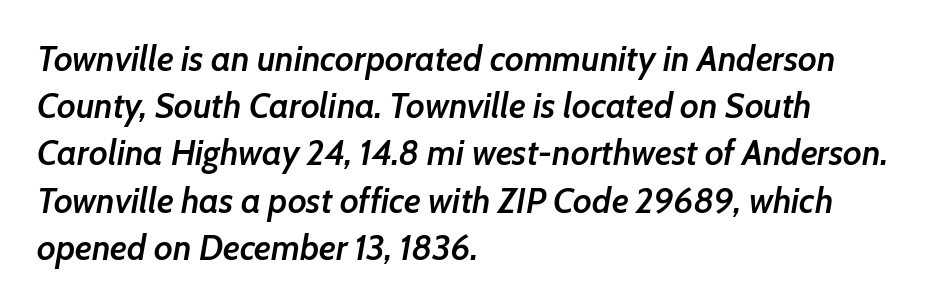
Q: Is the text bold? A: Semi-bold.
Q: Is the text italic (slanted)? A: Yes, it leans right by about 7 degrees.
Q: Is the text underlined? A: No.
Q: How is the paragraph aligned? A: Left-aligned.
Q: Is the spacing between letters normal or unusually wide? A: Normal.
Q: Is the spacing between lines tight, normal or loose? A: Normal.
Q: Width (condensed, normal, or wide)? A: Normal.
Q: Stroke contrast? A: Low.
Q: x-height? A: Medium.
Q: Monospaced? A: No.
